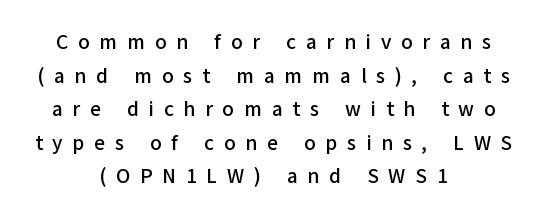
If you folded the block vertically in half, each line would mirror itself in length. Characters remain perfectly vertical along every line. The leading is moderate, giving the passage an even texture. Lines of text with bare space underneath.
